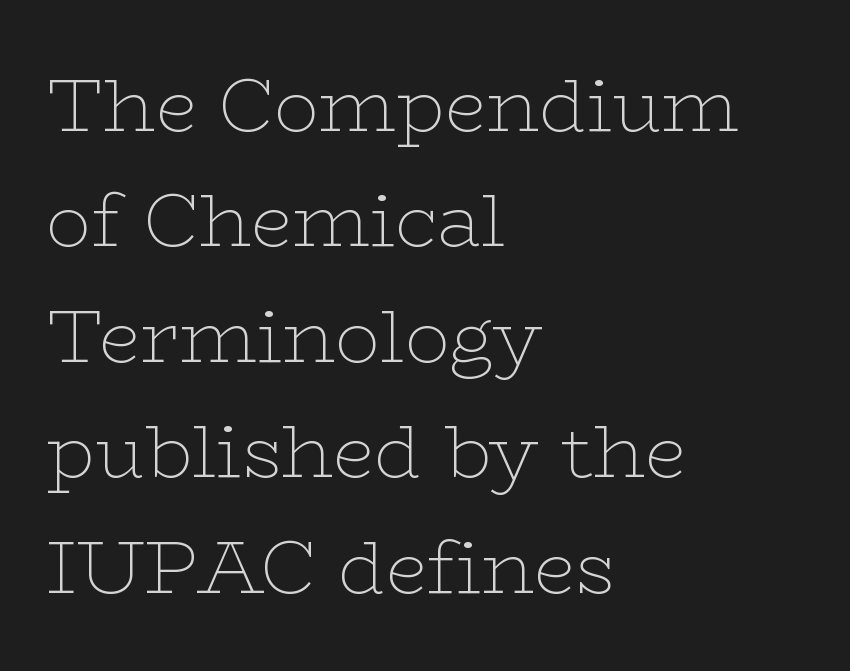
Q: Is the text bold? A: No.
Q: Is the text italic (slanted)? A: No, it is upright.
Q: Is the typeface a serif or a sans-serif typeface? A: Serif.
Q: Is the text underlined? A: No.
Q: How is the paragraph aligned? A: Left-aligned.
Q: Is the spacing between letters normal or unusually wide? A: Normal.
Q: Is the spacing between lines tight, normal or loose? A: Normal.
Q: Width (condensed, normal, or wide)? A: Wide.
Q: Stroke contrast? A: Low.
Q: x-height? A: Medium.
Q: Monospaced? A: No.
